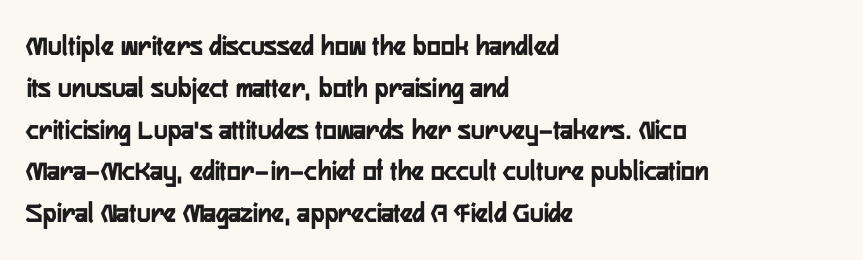
The image shows 29 px condensed sans-serif type, upright; set left-aligned, normal line spacing (1.44x), normal letter spacing, not underlined; low stroke contrast and a medium x-height.
